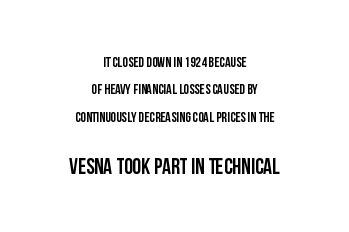
The image shows 22 px bold type, upright; set centered, loose line spacing (1.96x), normal letter spacing, not underlined; the second (bottom) block is 1.57x larger.
